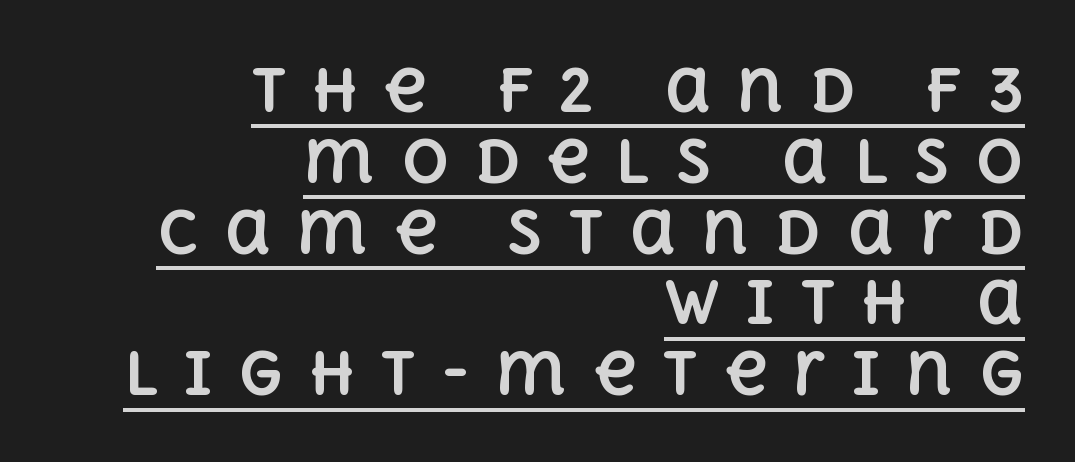
{"italic": "no", "bold": "yes", "weight": "bold", "width": "normal", "x_height": "large", "monospaced": "no", "underline": "yes", "align": "right", "line_spacing_ratio": 1.2, "letter_spacing": "wide", "letter_spacing_em": 0.43, "glyph_px": 59}
